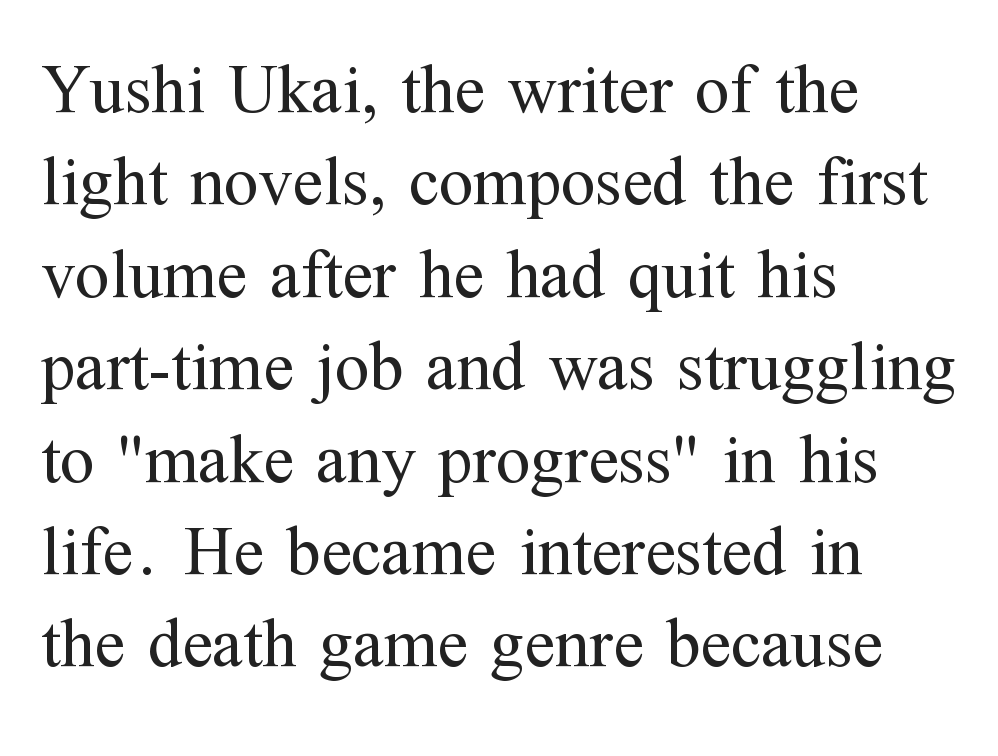
Lines of text with bare space underneath. Weight: regular or lighter. The face used here is proportionally spaced, like ordinary book or web type. This is the regular roman posture of the typeface.
